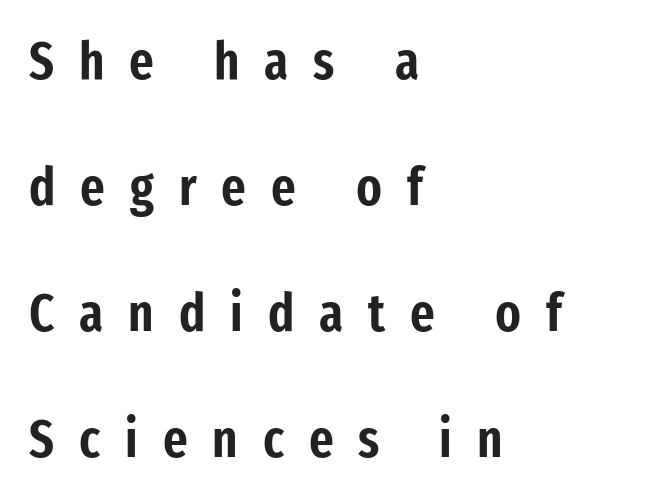
The image shows 53 px condensed sans-serif type, upright; set left-aligned, loose line spacing (2.38x), unusually wide letter spacing (+0.47 em), not underlined; low stroke contrast and a medium x-height.
